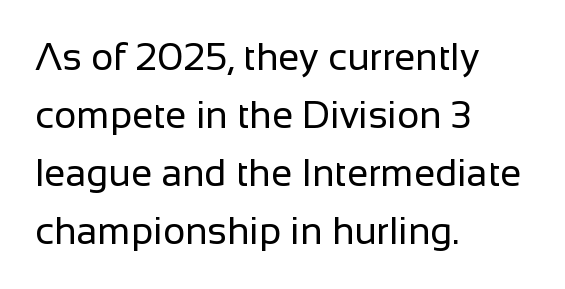
The image shows 38 px regular-weight sans-serif type, upright; set left-aligned, normal line spacing (1.53x), normal letter spacing, not underlined; low stroke contrast and a medium x-height.
